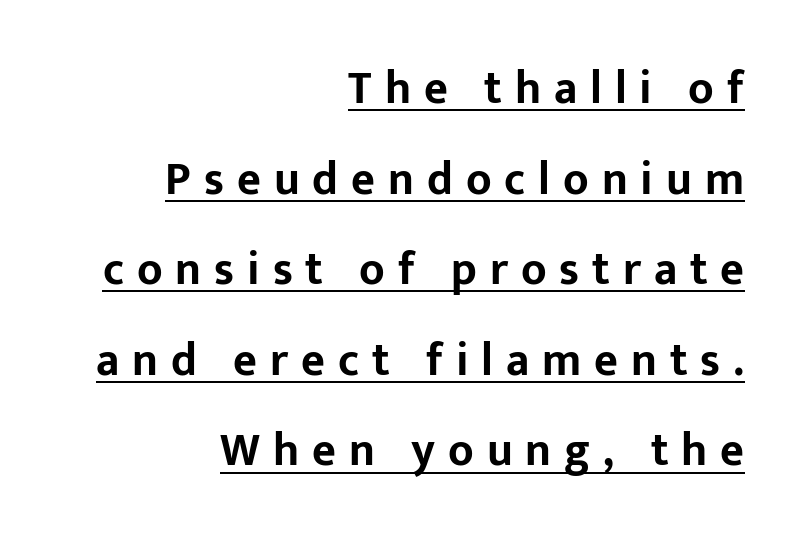
Q: Is the text bold? A: Yes.
Q: Is the text italic (slanted)? A: No, it is upright.
Q: Is the typeface a serif or a sans-serif typeface? A: Sans-serif.
Q: Is the text underlined? A: Yes.
Q: How is the paragraph aligned? A: Right-aligned.
Q: Is the spacing between letters normal or unusually wide? A: Unusually wide.
Q: Is the spacing between lines tight, normal or loose? A: Loose.
Q: Width (condensed, normal, or wide)? A: Normal.
Q: Stroke contrast? A: Low.
Q: x-height? A: Medium.
Q: Monospaced? A: No.
